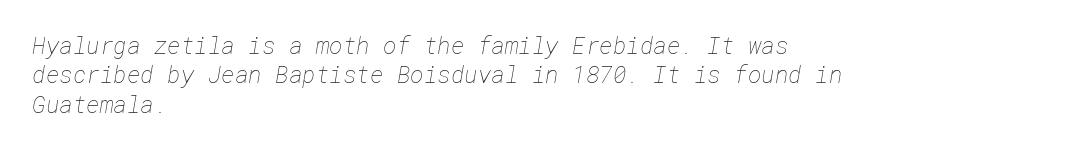
The image shows 23 px text type; set left-aligned, normal line spacing (1.28x), normal letter spacing, not underlined.
